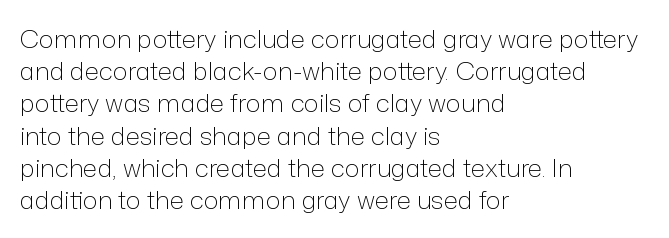
The image shows 25 px text type, upright; set left-aligned, normal line spacing (1.29x), normal letter spacing, not underlined.
